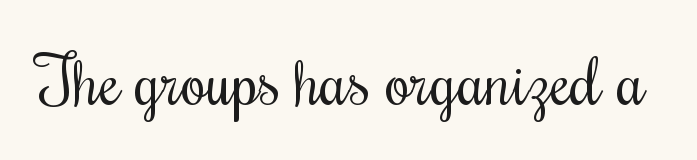
Q: Is the text bold? A: No.
Q: Is the text italic (slanted)? A: Yes.
Q: Is the text underlined? A: No.
Q: Is the spacing between letters normal or unusually wide? A: Normal.
Q: Width (condensed, normal, or wide)? A: Condensed.
Q: Stroke contrast? A: Medium.
Q: x-height? A: Small.
Q: Monospaced? A: No.
